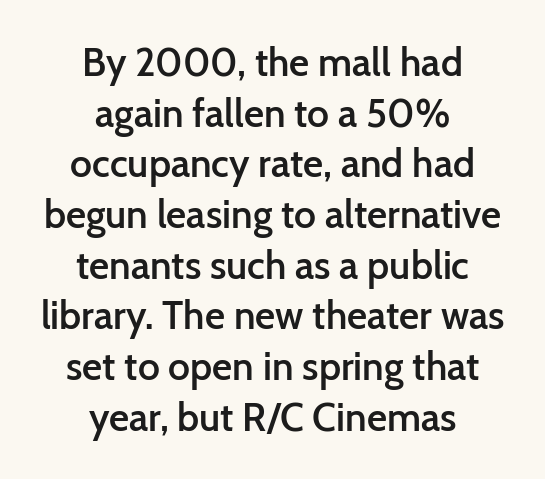
What stands out about the letter spacing? Nothing — it is the standard amount. The rendering uses natural spacing where letterforms have individual widths. Quick note: interline space is typical. What kind of face is this? One without serifs — a sans. Is the block centered? Yes — each line is placed symmetrically about the middle.
